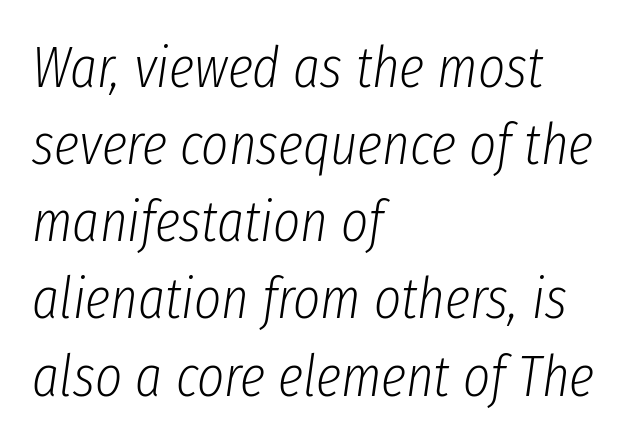
Standard letterfit; no display-style spreading of the glyphs. Yep, that's italic — everything's leaning. Nobody drew a line under any word here. The typesetting does not lean heavy: it is not bold. The rag falls on the right side of this text block. Interline gaps are of average width in this sample.
